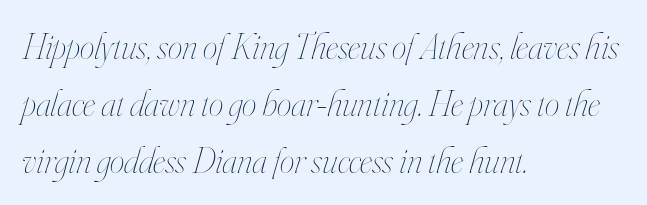
Horizontally, the lines are justified to the leading edge only. There's an unmistakable incline to the writing here. Weight: not bold — regular or lighter. One glance says typical: line gaps are just what's usual. The line texture is even and compact thanks to regular tracking.
